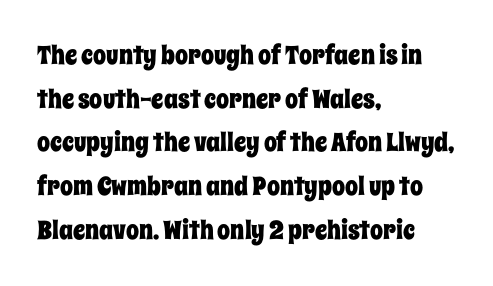
The compositor pushed each line to the left boundary. No italicization has been applied; the sample stays upright. These lines keep a tight, regular rhythm from letter to letter. Baseline-to-baseline distance is the conventional proportion of letter height. The strip under each line holds only bare page.
